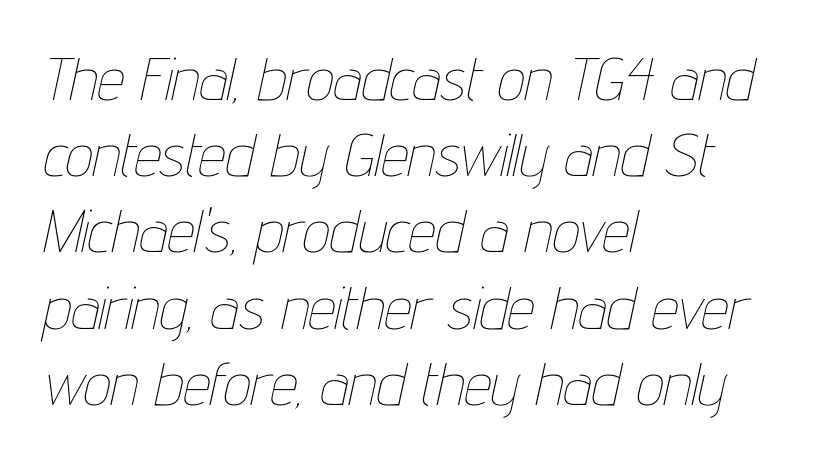
Q: Is the text bold? A: No.
Q: Is the text italic (slanted)? A: Yes, it leans right by about 12 degrees.
Q: Is the text underlined? A: No.
Q: How is the paragraph aligned? A: Left-aligned.
Q: Is the spacing between letters normal or unusually wide? A: Normal.
Q: Is the spacing between lines tight, normal or loose? A: Normal.
Q: Width (condensed, normal, or wide)? A: Condensed.
Q: Stroke contrast? A: Low.
Q: x-height? A: Medium.
Q: Monospaced? A: No.
